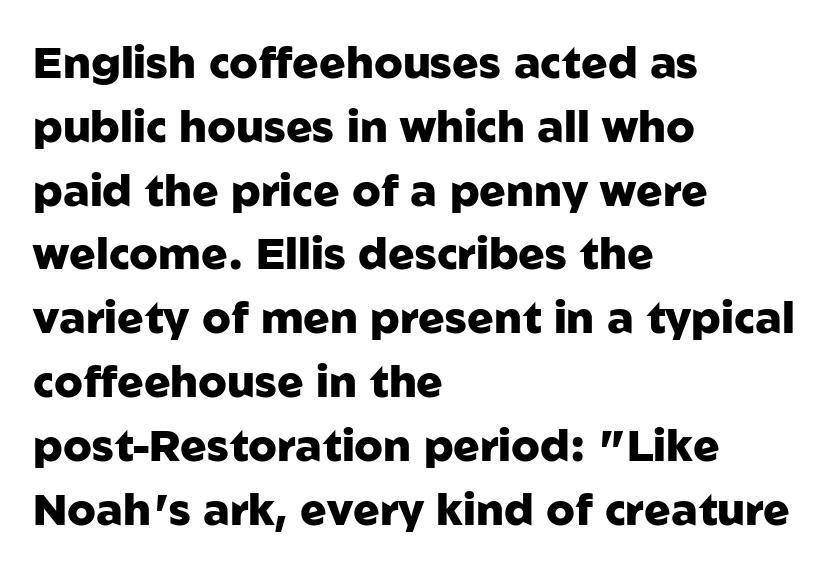
This is the regular roman posture of the typeface. Do the characters align in a grid? No, the font is proportional. Reading down the column, the eye jumps a familiar distance to each next line. Is this a sans? Yes — the strokes have no serifs. Casual observation: everything's shoved over to the left. Just letters on the line, the space beneath them empty.
